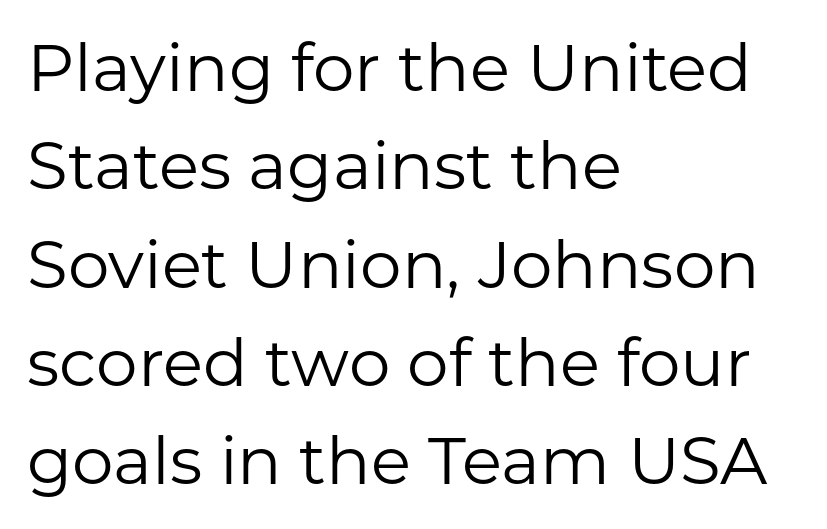
Nobody touched the tracking dial on this one. Notice how the passage keeps a crisp vertical edge on the left only. Do the characters align in a grid? No, the font is proportional. Leading: standard.
